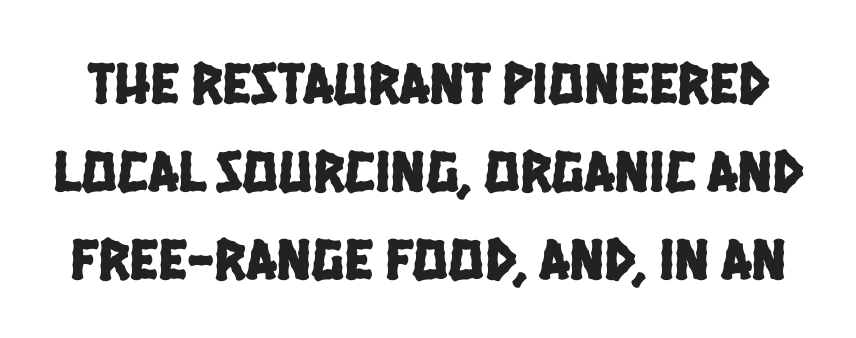
{"serif": "no", "width": "condensed", "stroke_contrast": "low", "x_height": "large", "monospaced": "no", "underline": "no", "line_spacing": "normal", "line_spacing_ratio": 1.49, "letter_spacing": "normal", "letter_spacing_em": 0.0, "glyph_px": 59}
